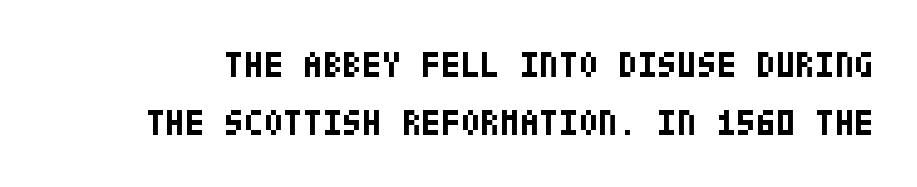
The passage shown is not underscored anywhere. This rendering leaves character spacing at its baseline value. The letters stand straight up with perfectly vertical stems. Each glyph is drawn with heavy, bold strokes.
